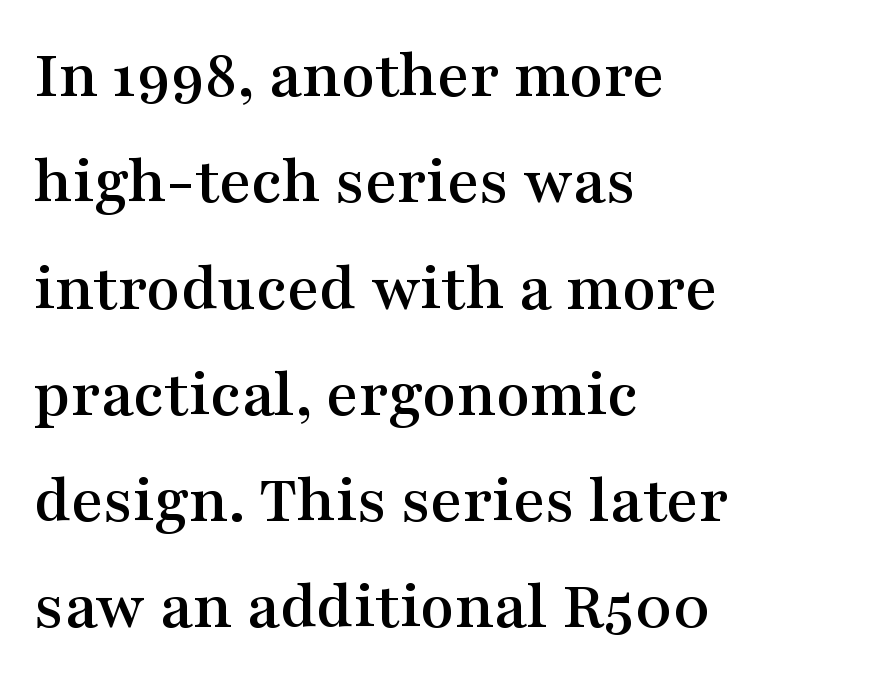
{"serif": "yes", "italic": "no", "width": "wide", "stroke_contrast": "medium", "x_height": "medium", "monospaced": "no", "underline": "no", "align": "left", "line_spacing": "normal", "line_spacing_ratio": 1.54, "letter_spacing": "normal", "letter_spacing_em": 0.0, "glyph_px": 69}
